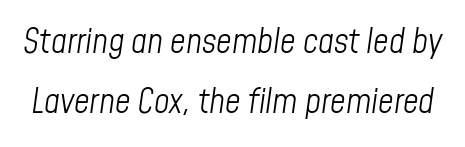
The image shows 34 px light, condensed type, italic (leaning right); set line spacing 1.77x, normal letter spacing, not underlined; low stroke contrast and a medium x-height.
